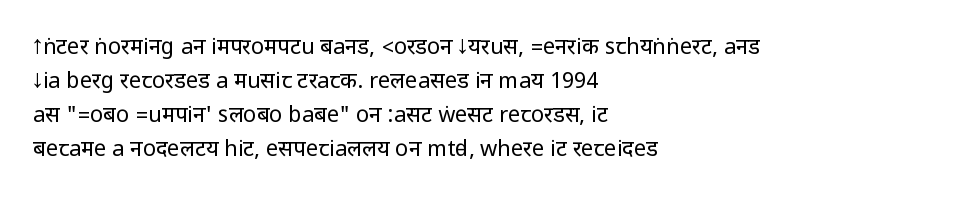
Caption: multi-line text, flush left, ragged right. Rendered with straight, roman letterforms. Beneath every word, the page is bare. Weight: not bold — regular or lighter. Nobody touched the tracking dial on this one. Vertically, the passage feels balanced, rows spaced as you'd expect.
